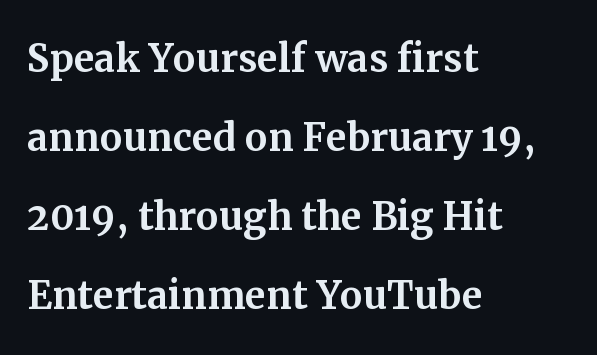
These lines sit exactly where default settings would place them. Small tapered or slab feet sit at the stroke ends, so this counts as serif. In terms of posture, this sample is upright. Glance below the letters and you will spot only blank space. This sample has the flowing, uneven cadence of proportional lettering. Does the copy run flush right? No — it runs flush left.
